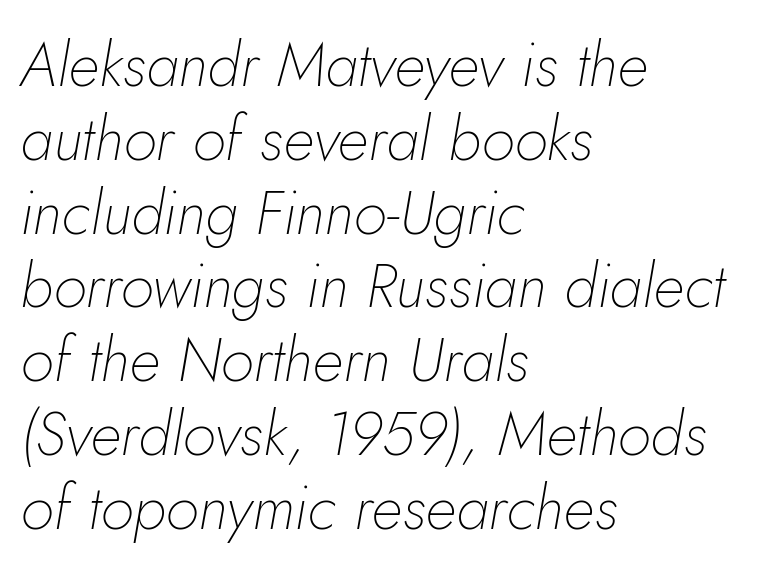
The image shows 61 px thin type, italic (leaning right); set left-aligned, line spacing 1.21x, normal letter spacing, not underlined; low stroke contrast and a small x-height.
